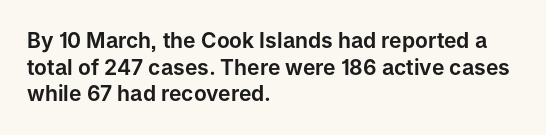
Q: Is the text italic (slanted)? A: No, it is upright.
Q: Is the text underlined? A: No.
Q: How is the paragraph aligned? A: Left-aligned.
Q: Is the spacing between letters normal or unusually wide? A: Normal.
Q: Is the spacing between lines tight, normal or loose? A: Normal.
